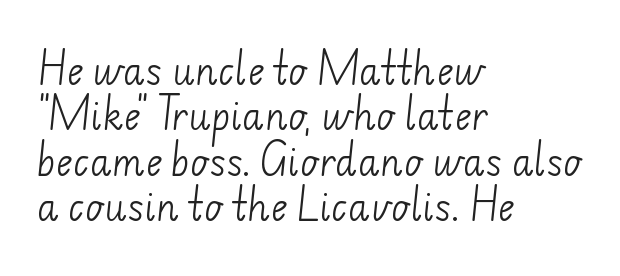
Q: Is the text bold? A: No.
Q: Is the typeface a serif or a sans-serif typeface? A: Sans-serif.
Q: Is the text underlined? A: No.
Q: How is the paragraph aligned? A: Left-aligned.
Q: Is the spacing between letters normal or unusually wide? A: Normal.
Q: Is the spacing between lines tight, normal or loose? A: Normal.
Q: Width (condensed, normal, or wide)? A: Normal.
Q: Stroke contrast? A: Low.
Q: x-height? A: Small.
Q: Monospaced? A: No.
